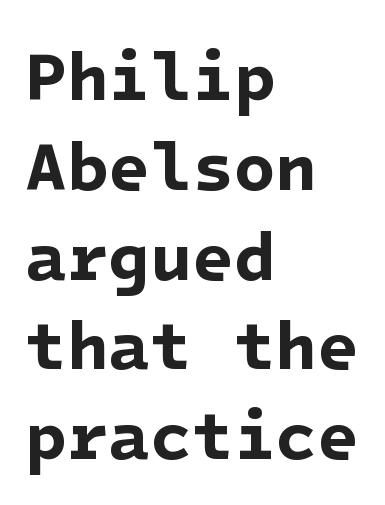
The image shows 68 px bold sans-serif type; set left-aligned, normal line spacing (1.32x), normal letter spacing, not underlined; low stroke contrast and a medium x-height.
